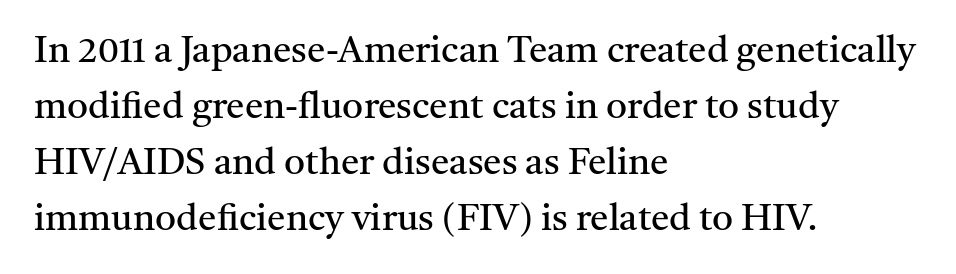
{"serif": "yes", "italic": "no", "bold": "no", "weight": "regular", "width": "normal", "stroke_contrast": "medium", "x_height": "medium", "monospaced": "no", "underline": "no", "align": "left", "line_spacing": "normal", "line_spacing_ratio": 1.51, "letter_spacing": "normal", "letter_spacing_em": 0.0, "glyph_px": 37}
